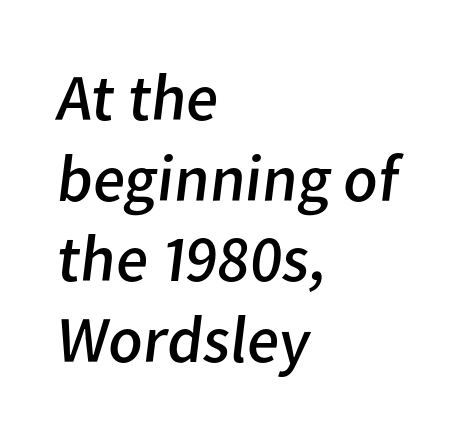
{"serif": "no", "bold": "no", "weight": "regular", "width": "normal", "stroke_contrast": "low", "x_height": "medium", "monospaced": "no", "underline": "no", "align": "left", "line_spacing_ratio": 1.22, "letter_spacing": "normal", "letter_spacing_em": 0.0, "glyph_px": 66}
